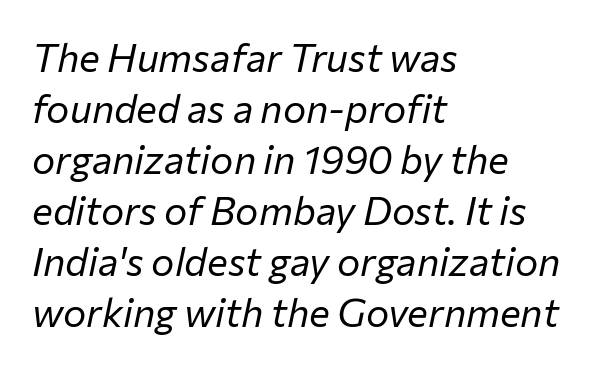
The image shows 39 px regular-weight type, italic (leaning right); set left-aligned, normal line spacing (1.31x), normal letter spacing, not underlined; low stroke contrast and a medium x-height.
